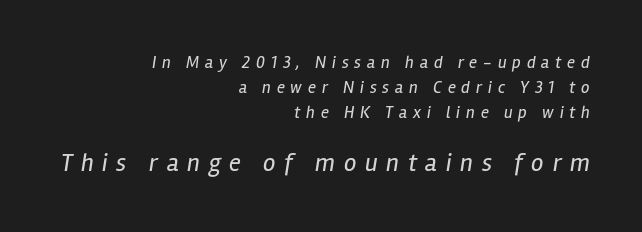
The image shows 25 px text type, italic (leaning right); set right-aligned, normal line spacing (1.48x), unusually wide letter spacing (+0.34 em), not underlined; the second (bottom) block is 1.47x larger.
